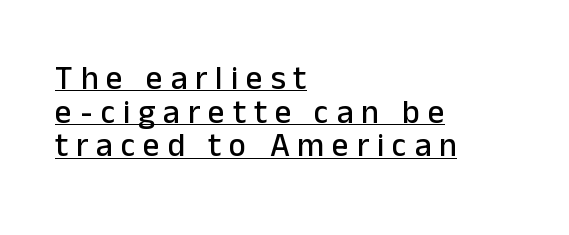
The image shows 33 px sans-serif type, upright; set left-aligned, tight line spacing (1.02x), unusually wide letter spacing (+0.24 em), underlined; low stroke contrast and a medium x-height.
